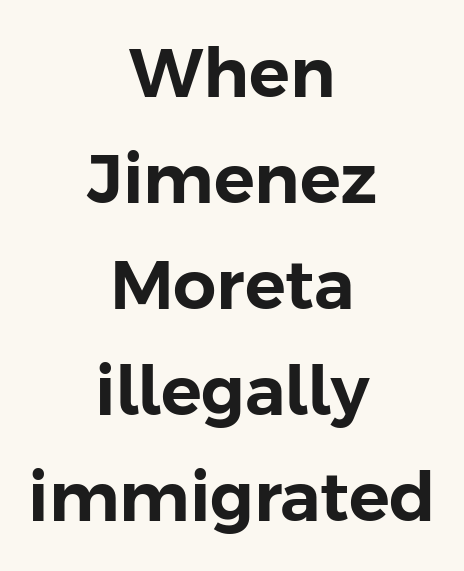
The rendering keeps characters at their native spacing. Where is the straight margin? There isn't one; the lines are centered. Baseline-to-baseline distance is the conventional proportion of letter height. Here the designer chose a conventional face with non-uniform glyph widths. Underlining? Definitely not there.
